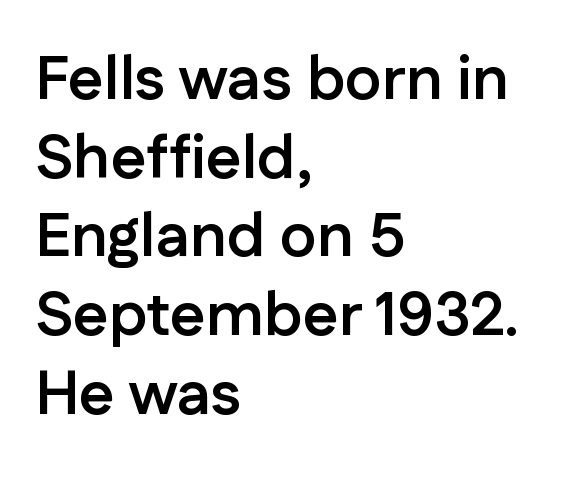
Q: Is the text bold? A: Yes.
Q: Is the text italic (slanted)? A: No, it is upright.
Q: Is the typeface a serif or a sans-serif typeface? A: Sans-serif.
Q: Is the text underlined? A: No.
Q: How is the paragraph aligned? A: Left-aligned.
Q: Is the spacing between letters normal or unusually wide? A: Normal.
Q: Is the spacing between lines tight, normal or loose? A: Normal.
Q: Width (condensed, normal, or wide)? A: Normal.
Q: Stroke contrast? A: Low.
Q: x-height? A: Medium.
Q: Monospaced? A: No.
